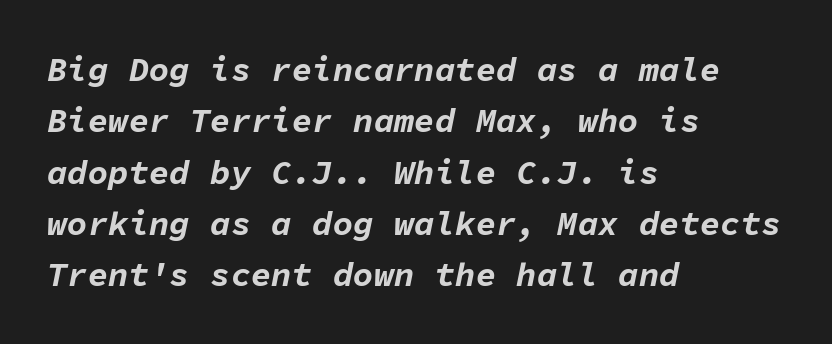
Q: Is the text bold? A: Yes.
Q: Is the text italic (slanted)? A: Yes, it leans right by about 11 degrees.
Q: Is the text underlined? A: No.
Q: How is the paragraph aligned? A: Left-aligned.
Q: Is the spacing between letters normal or unusually wide? A: Normal.
Q: Is the spacing between lines tight, normal or loose? A: Normal.
Q: Width (condensed, normal, or wide)? A: Normal.
Q: Stroke contrast? A: Low.
Q: x-height? A: Medium.
Q: Monospaced? A: Yes.
